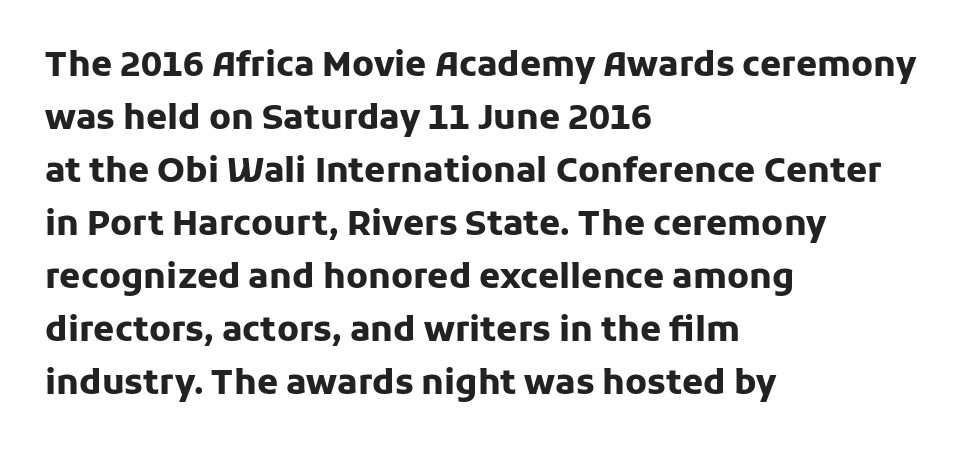
Vertical spacing — default. Are there feet on the stems? There aren't — it's a sans. A classic flush-left, rag-right setting is used for this passage. Varying glyph widths throughout — classic text-font behaviour. The type is set solid horizontally, with unmodified tracking. Lines of text with bare space underneath.
